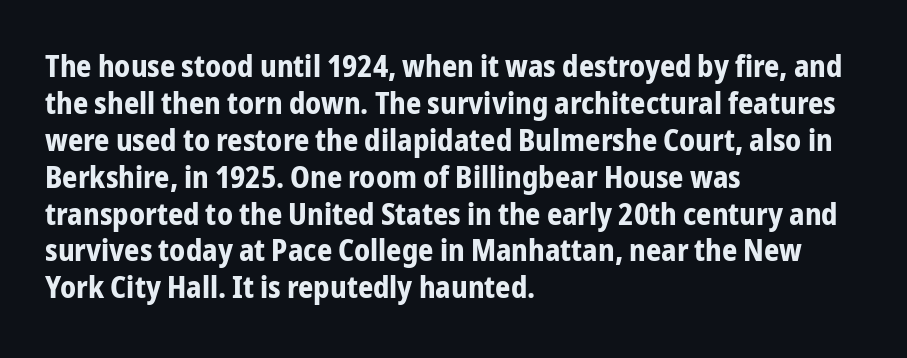
Do the letters lean? They stand straight. Is the letter spacing exaggerated? No — it looks like the ordinary default. Does the weight exceed regular? Yes, all the way to bold. Grotesque or geometric, the face here clearly has no serifs. A typesetter would call this proportional, since set widths differ per character.
